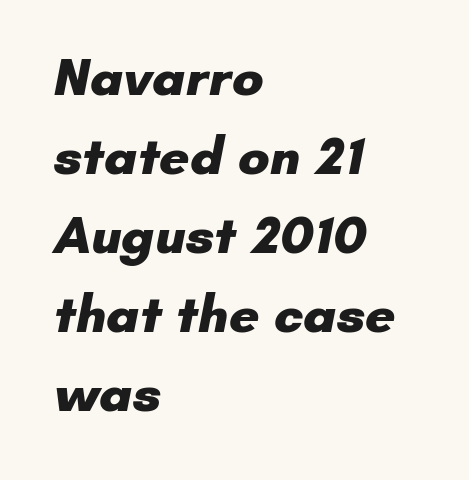
Q: Is the text bold? A: Yes.
Q: Is the typeface a serif or a sans-serif typeface? A: Sans-serif.
Q: Is the text underlined? A: No.
Q: How is the paragraph aligned? A: Left-aligned.
Q: Is the spacing between letters normal or unusually wide? A: Normal.
Q: Is the spacing between lines tight, normal or loose? A: Normal.
Q: Width (condensed, normal, or wide)? A: Normal.
Q: Stroke contrast? A: Low.
Q: x-height? A: Small.
Q: Monospaced? A: No.
